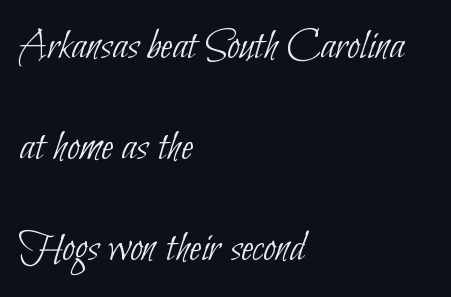
The image shows 45 px thin, condensed sans-serif type; set left-aligned, loose line spacing (2.24x), normal letter spacing, not underlined; low stroke contrast and a small x-height.
